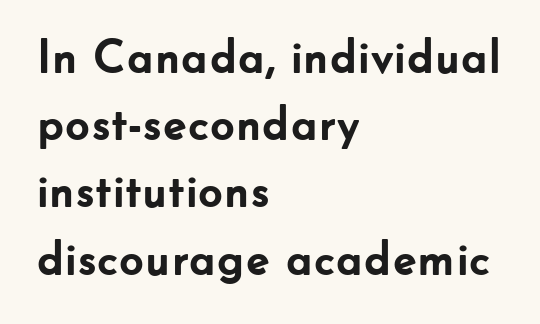
The space between consecutive lines is moderate. This sample uses a sans-serif face. The specimen omits any rule beneath the text block's lines. The letters stand straight up with perfectly vertical stems. The face used here has the dense, thick strokes of a bold. Spacing verdict: proportional, widths tailored to each character.
